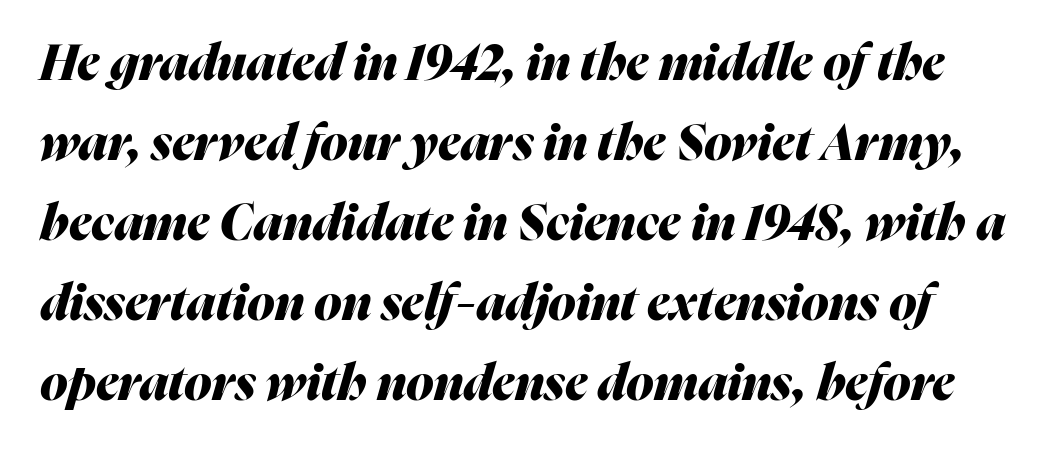
The image shows 50 px heavy type, italic (leaning right); set normal line spacing (1.6x), normal letter spacing, not underlined; medium stroke contrast and a medium x-height.
